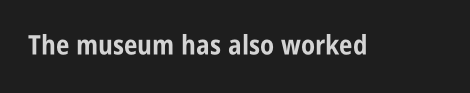
Q: Is the text bold? A: Yes.
Q: Is the text italic (slanted)? A: No, it is upright.
Q: Is the text underlined? A: No.
Q: Is the spacing between letters normal or unusually wide? A: Normal.
